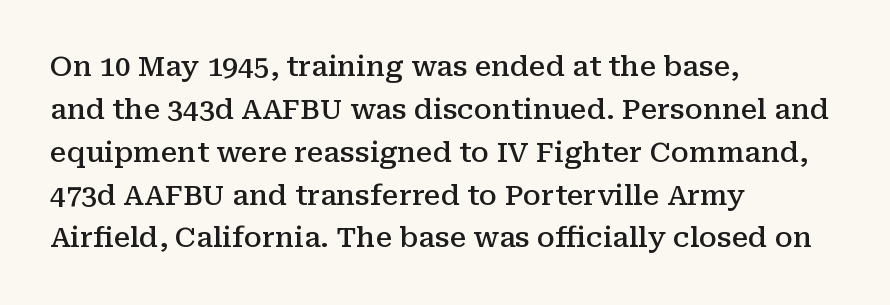
The passage shown has conventional tracking throughout. The typography opts for an upright posture over an oblique one. Rows of type keep a routine distance in the vertical direction. You can tell from the footed stems that serif type was used.
